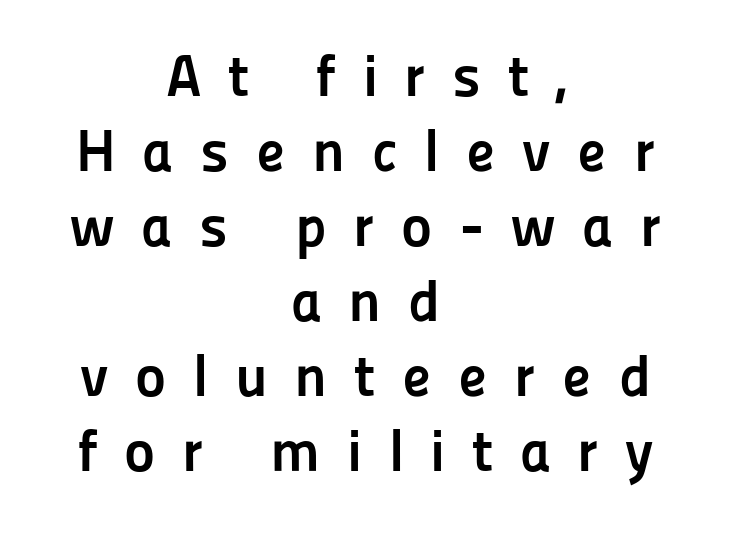
The image shows 59 px semibold sans-serif type, upright; set centered, normal line spacing (1.27x), unusually wide letter spacing (+0.45 em), not underlined; low stroke contrast and a medium x-height.
